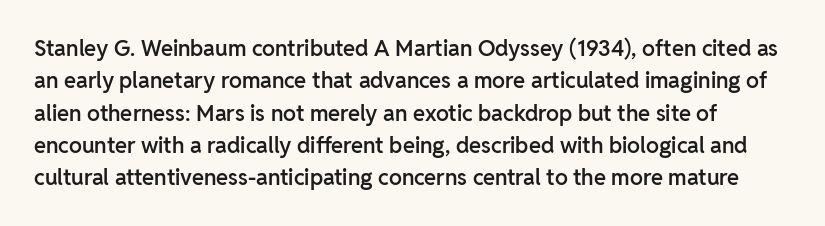
{"italic": "no", "bold": "semi", "underline": "no", "line_spacing": "normal", "line_spacing_ratio": 1.47, "letter_spacing": "normal", "letter_spacing_em": 0.0, "glyph_px": 22}
